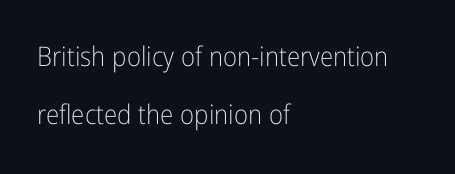
The passage shown has conventional tracking throughout. Caption: multi-line text, flush left, ragged right. The area under the type is left untouched. What's the leading like? Stretched, with rows far apart.
